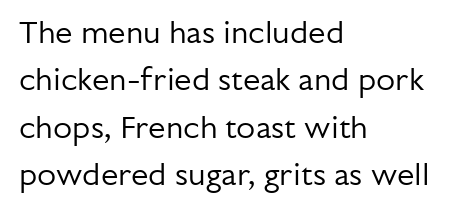
Q: Is the text bold? A: No.
Q: Is the text italic (slanted)? A: No, it is upright.
Q: Is the typeface a serif or a sans-serif typeface? A: Sans-serif.
Q: Is the text underlined? A: No.
Q: How is the paragraph aligned? A: Left-aligned.
Q: Is the spacing between letters normal or unusually wide? A: Normal.
Q: Is the spacing between lines tight, normal or loose? A: Normal.
Q: Width (condensed, normal, or wide)? A: Normal.
Q: Stroke contrast? A: Low.
Q: x-height? A: Medium.
Q: Monospaced? A: No.
